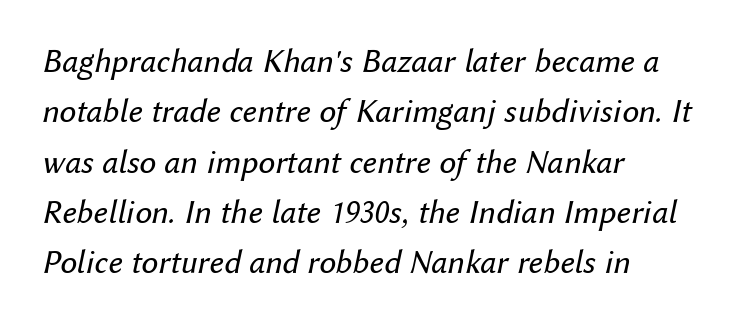
The image shows 34 px regular-weight type, italic (leaning right); set left-aligned, normal line spacing (1.48x), normal letter spacing, not underlined; medium stroke contrast and a medium x-height.
